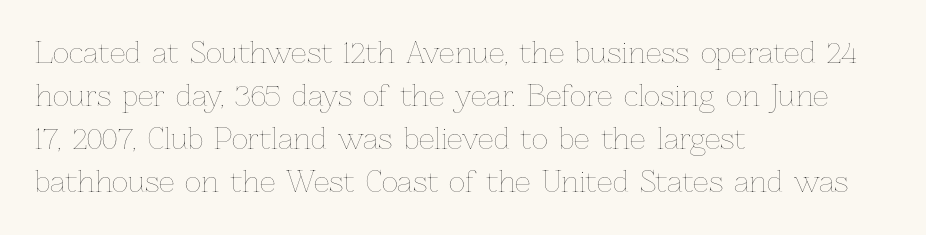
A typesetter would call this zero additional tracking. The lines in this sample share a left origin and differ only in where they stop. Students, observe: this is what conventionally led text looks like. This is not heavy type; no bold has been used. Looks like regular typesetting: each glyph gets only the width it needs.
